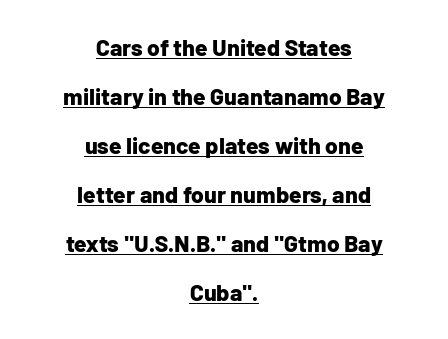
The image shows 23 px bold type, upright; set centered, loose line spacing (2.13x), normal letter spacing, underlined.
